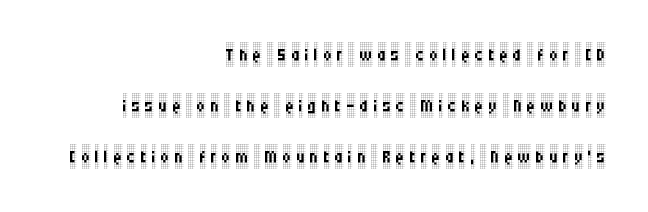
The image shows 24 px text type, upright; set right-aligned, loose line spacing (2.13x), unusually wide letter spacing (+0.2 em), not underlined.
